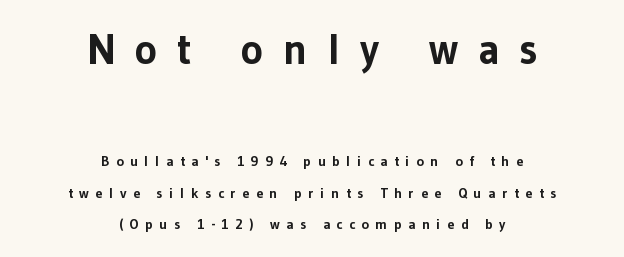
Q: Is the text bold? A: Yes.
Q: Is the text italic (slanted)? A: No, it is upright.
Q: Is the typeface a serif or a sans-serif typeface? A: Sans-serif.
Q: Is the text underlined? A: No.
Q: How is the paragraph aligned? A: Centered.
Q: Is the spacing between letters normal or unusually wide? A: Unusually wide.
Q: Is the spacing between lines tight, normal or loose? A: Loose.
Q: Which block of text is set in a larger size, the first (top) or the second (bottom)? A: The first (top) one.
Q: Width (condensed, normal, or wide)? A: Normal.
Q: Stroke contrast? A: Low.
Q: x-height? A: Medium.
Q: Monospaced? A: No.
